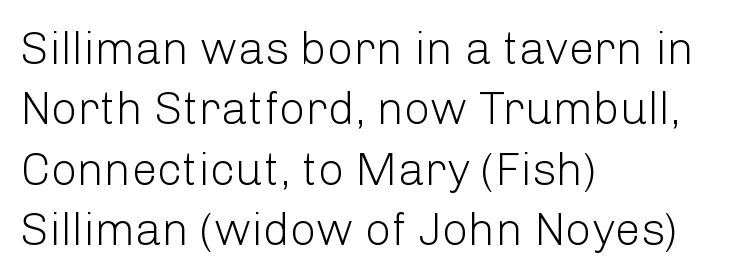
The image shows 46 px light sans-serif type, upright; set left-aligned, normal line spacing (1.31x), normal letter spacing, not underlined; low stroke contrast and a medium x-height.
